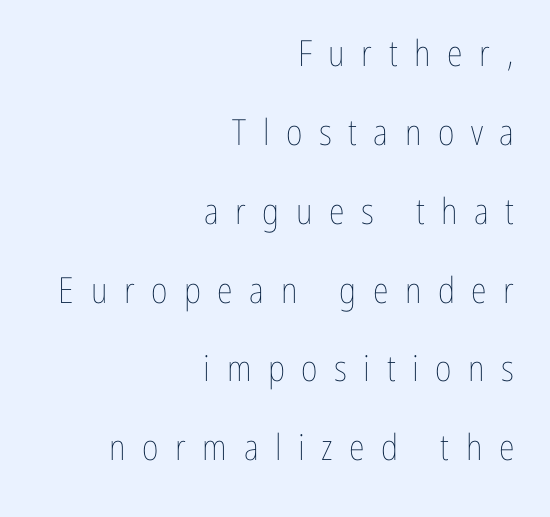
Typeset ragged left — the right edge is the straight one. Looks like regular typesetting: each glyph gets only the width it needs. The letters stand straight up with perfectly vertical stems. Weight: regular or lighter. Letter spacing: wide. Unmarked baselines from the first word to the last.
